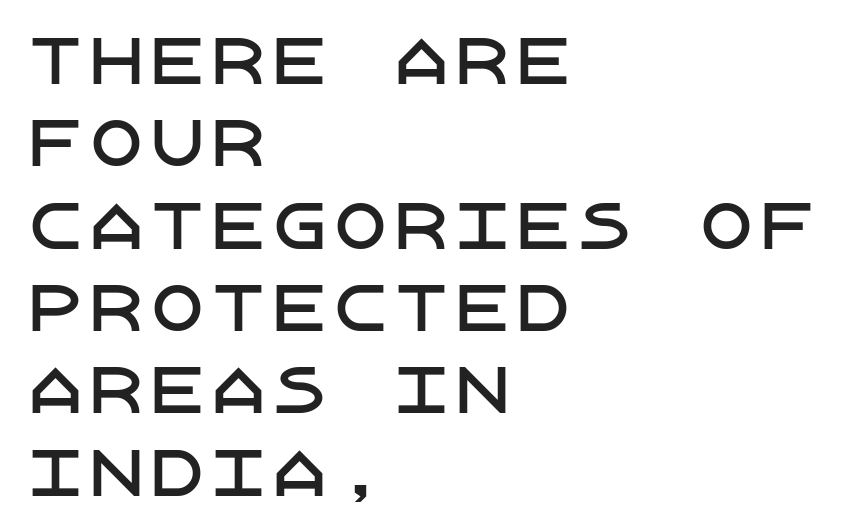
The specimen reads as upright at a glance. Horizontally, the lines are justified to the leading edge only. Does extra space separate the letters? No, they use regular spacing. The font family rendered here belongs to the sans-serif group.
